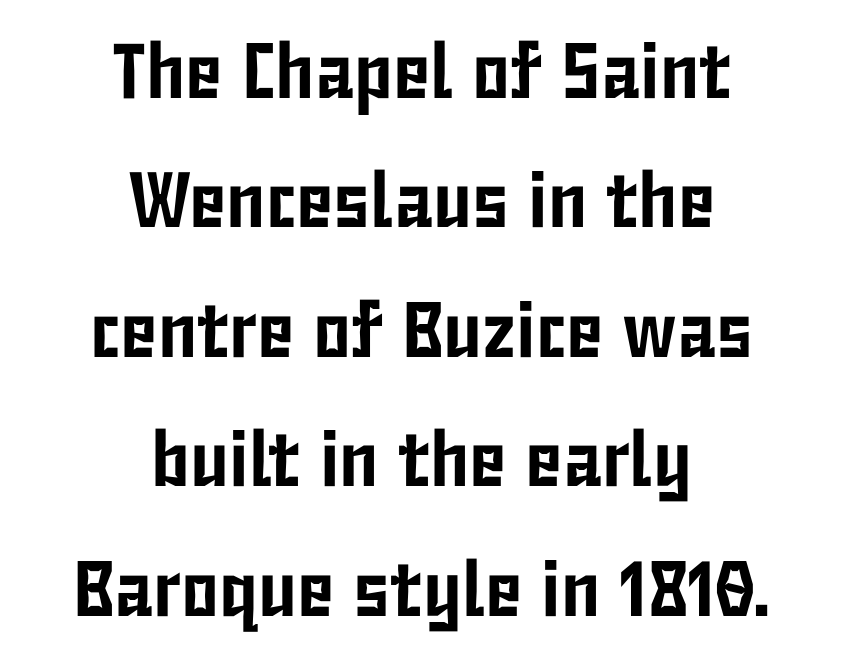
{"serif": "no", "italic": "no", "width": "condensed", "stroke_contrast": "low", "x_height": "medium", "monospaced": "no", "underline": "no", "align": "center", "line_spacing": "normal", "line_spacing_ratio": 1.66, "letter_spacing": "normal", "letter_spacing_em": 0.0, "glyph_px": 78}
